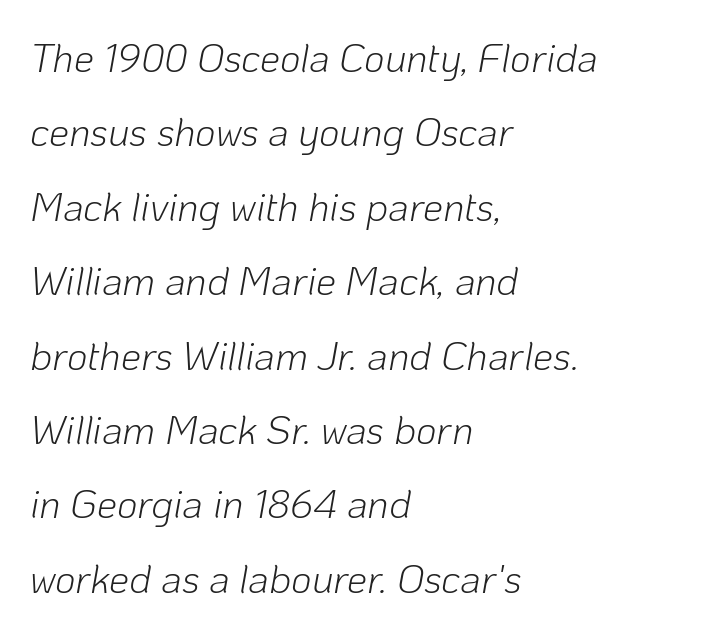
The image shows 40 px light type, italic (leaning right); set left-aligned, line spacing 1.86x, normal letter spacing, not underlined; low stroke contrast and a medium x-height.
